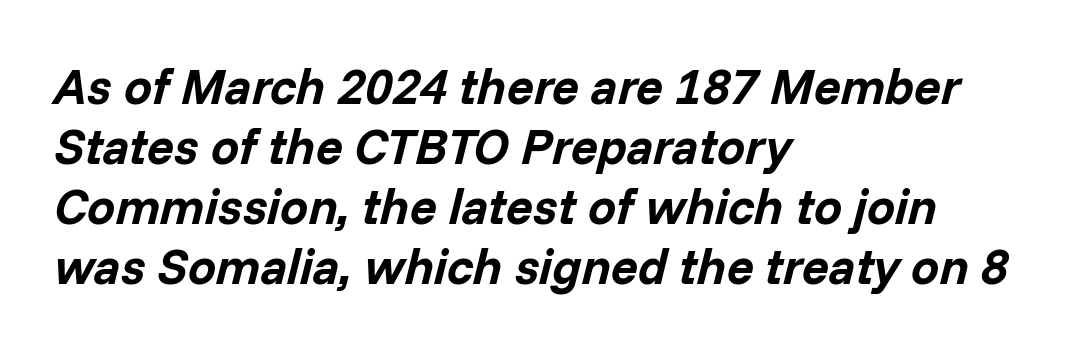
The image shows 50 px bold type, italic (leaning right); set left-aligned, line spacing 1.2x, normal letter spacing, not underlined; low stroke contrast and a medium x-height.
